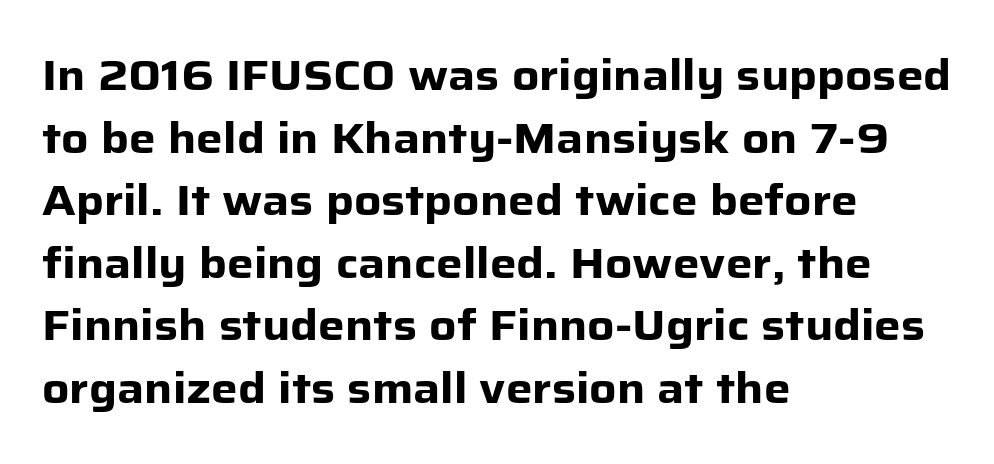
The image shows 42 px heavy sans-serif type, upright; set left-aligned, normal line spacing (1.49x), normal letter spacing, not underlined; low stroke contrast and a medium x-height.
